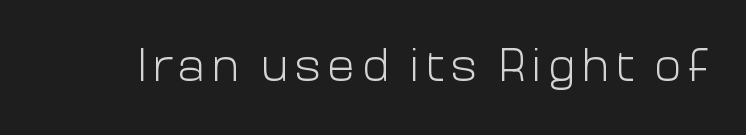
Q: Is the text bold? A: No.
Q: Is the text italic (slanted)? A: No, it is upright.
Q: Is the typeface a serif or a sans-serif typeface? A: Sans-serif.
Q: Is the text underlined? A: No.
Q: Width (condensed, normal, or wide)? A: Normal.
Q: Stroke contrast? A: Low.
Q: x-height? A: Medium.
Q: Monospaced? A: No.
